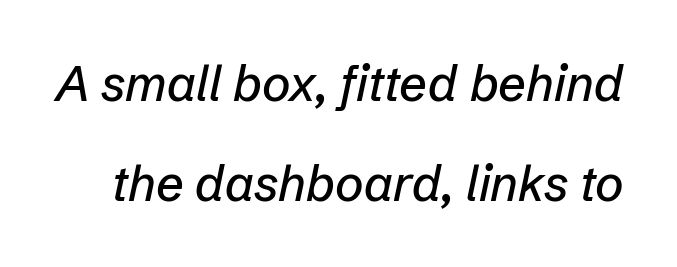
Q: Is the text italic (slanted)? A: Yes, it leans right by about 12 degrees.
Q: Is the text underlined? A: No.
Q: Is the spacing between letters normal or unusually wide? A: Normal.
Q: Is the spacing between lines tight, normal or loose? A: Loose.
Q: Width (condensed, normal, or wide)? A: Normal.
Q: Stroke contrast? A: Low.
Q: x-height? A: Medium.
Q: Monospaced? A: No.
